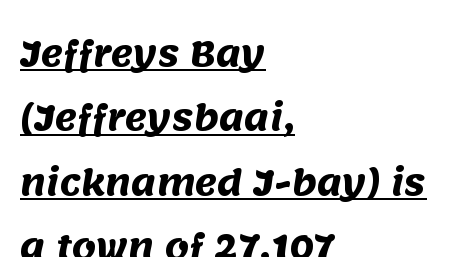
The image shows 34 px heavy sans-serif type; set left-aligned, line spacing 1.89x, normal letter spacing, underlined; medium stroke contrast and a large x-height.
